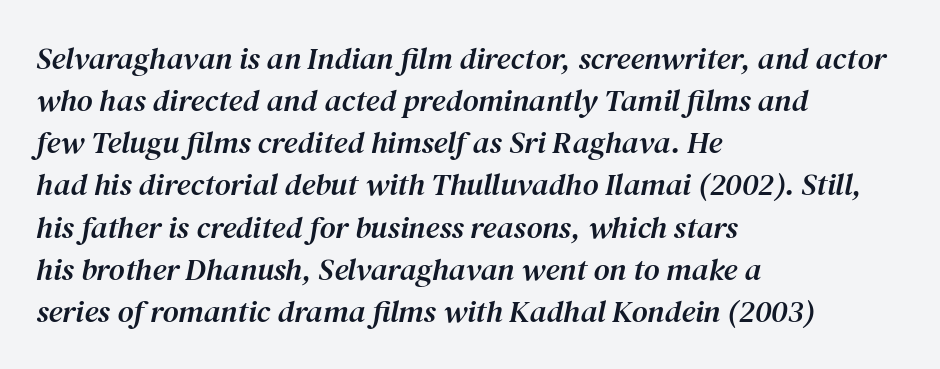
{"serif": "yes", "italic": "yes", "lean": "right", "slant_degrees": 12, "width": "normal", "stroke_contrast": "medium", "x_height": "medium", "monospaced": "no", "underline": "no", "align": "left", "line_spacing": "normal", "line_spacing_ratio": 1.36, "letter_spacing": "normal", "letter_spacing_em": 0.0, "glyph_px": 31}
